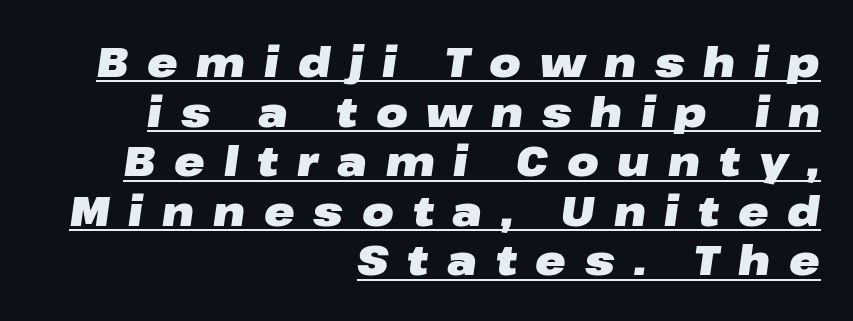
The lettering is marked with a stroke running underneath it. Heavy, bold letterforms. Characters follow at a spacing far wider than the type designer built in. Character widths vary here, with narrow letters taking less room than wide ones.
